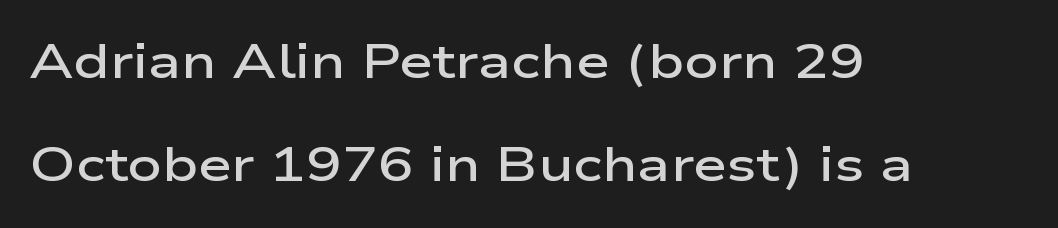
{"serif": "no", "italic": "no", "bold": "semi", "weight": "semibold", "width": "wide", "stroke_contrast": "low", "x_height": "medium", "monospaced": "no", "underline": "no", "align": "left", "line_spacing": "loose", "line_spacing_ratio": 2.15, "letter_spacing": "normal", "letter_spacing_em": 0.0, "glyph_px": 48}
